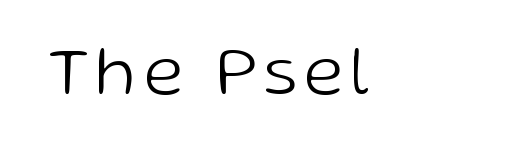
Q: Is the text bold? A: No.
Q: Is the text italic (slanted)? A: No, it is upright.
Q: Is the typeface a serif or a sans-serif typeface? A: Sans-serif.
Q: Is the text underlined? A: No.
Q: Width (condensed, normal, or wide)? A: Normal.
Q: Stroke contrast? A: Low.
Q: x-height? A: Medium.
Q: Monospaced? A: No.
